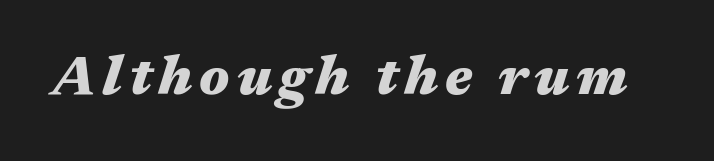
The image shows 56 px heavy, wide type, italic (leaning right); set not underlined; medium stroke contrast and a medium x-height.
